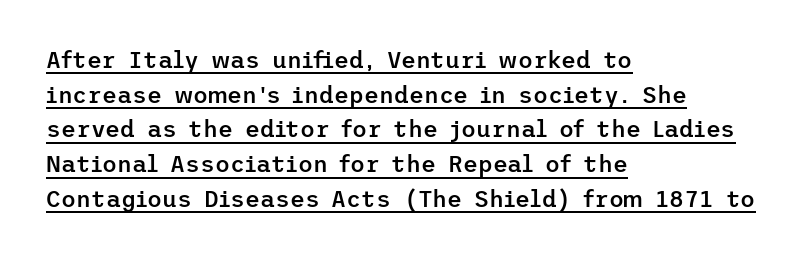
Q: Is the text bold? A: Semi-bold.
Q: Is the text italic (slanted)? A: No, it is upright.
Q: Is the text underlined? A: Yes.
Q: How is the paragraph aligned? A: Left-aligned.
Q: Is the spacing between letters normal or unusually wide? A: Normal.
Q: Is the spacing between lines tight, normal or loose? A: Normal.
